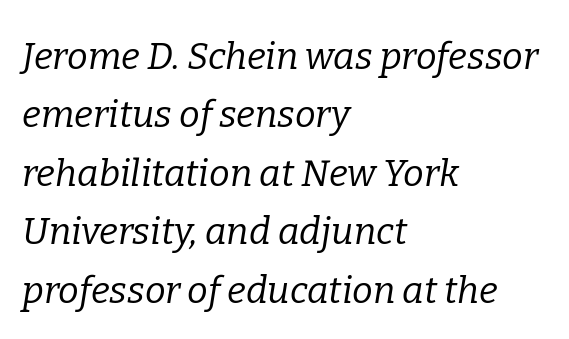
The image shows 37 px regular-weight serif type, italic (leaning right); set left-aligned, normal line spacing (1.58x), normal letter spacing, not underlined; low stroke contrast and a medium x-height.
